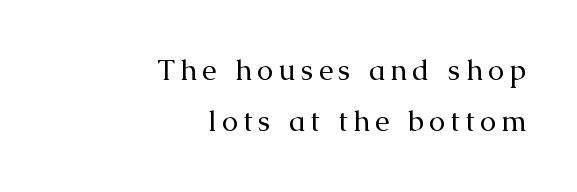
The image shows 29 px regular-weight serif type, upright; set right-aligned, line spacing 1.77x, not underlined; medium stroke contrast and a medium x-height.
